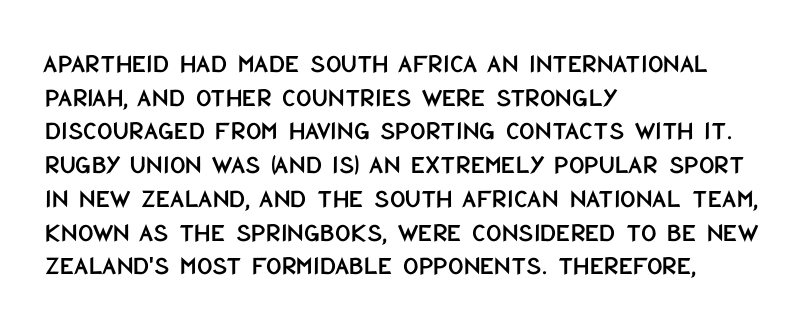
This is the regular roman posture of the typeface. Does extra space separate the letters? No, they use regular spacing. One-word summary of the alignment: left. How would I describe the line gaps? Plain and ordinary.
